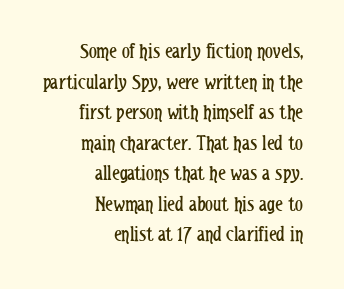
Q: Is the text bold? A: No.
Q: Is the text italic (slanted)? A: No, it is upright.
Q: Is the text underlined? A: No.
Q: How is the paragraph aligned? A: Right-aligned.
Q: Is the spacing between letters normal or unusually wide? A: Normal.
Q: Is the spacing between lines tight, normal or loose? A: Normal.
